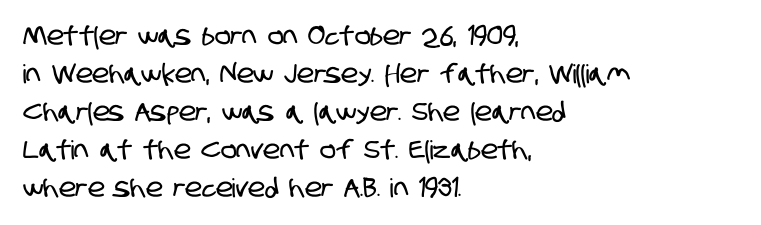
{"underline": "no", "align": "left", "line_spacing": "normal", "line_spacing_ratio": 1.46, "letter_spacing": "normal", "letter_spacing_em": 0.0, "glyph_px": 26}
